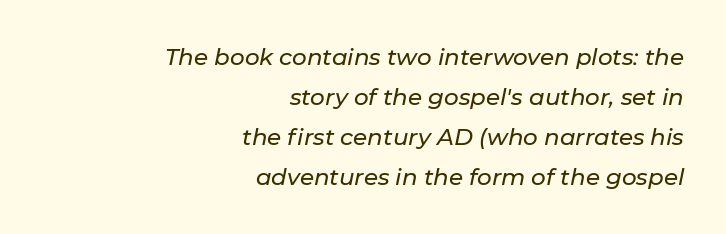
Observe the ordinary spacing: letters are neighbours, not strangers. All the whitespace from short lines collects on the left. Looking at the ascenders, they clearly lean. The strip under each line holds only bare page.
